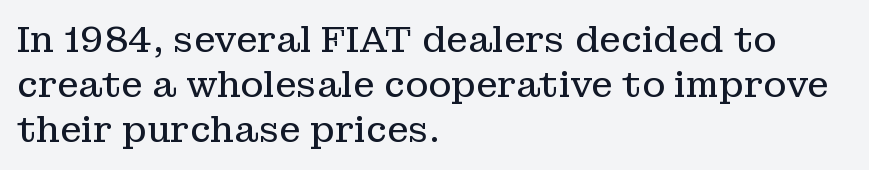
The image shows 35 px regular-weight serif type, upright; set left-aligned, normal line spacing (1.28x), normal letter spacing, not underlined; low stroke contrast and a medium x-height.
